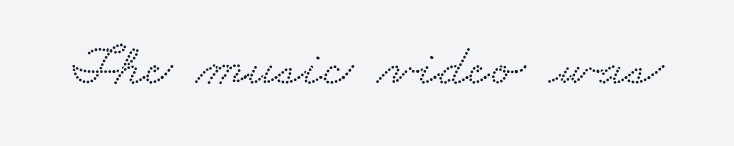
Q: Is the typeface a serif or a sans-serif typeface? A: Serif.
Q: Is the text underlined? A: No.
Q: Is the spacing between letters normal or unusually wide? A: Normal.
Q: Width (condensed, normal, or wide)? A: Wide.
Q: Stroke contrast? A: Low.
Q: x-height? A: Small.
Q: Monospaced? A: No.
